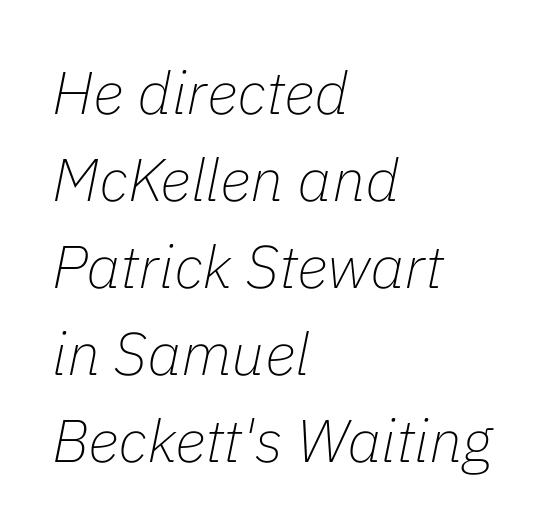
Q: Is the text bold? A: No.
Q: Is the text italic (slanted)? A: Yes, it leans right by about 11 degrees.
Q: Is the text underlined? A: No.
Q: How is the paragraph aligned? A: Left-aligned.
Q: Is the spacing between letters normal or unusually wide? A: Normal.
Q: Is the spacing between lines tight, normal or loose? A: Normal.
Q: Width (condensed, normal, or wide)? A: Normal.
Q: Stroke contrast? A: Low.
Q: x-height? A: Medium.
Q: Monospaced? A: No.
